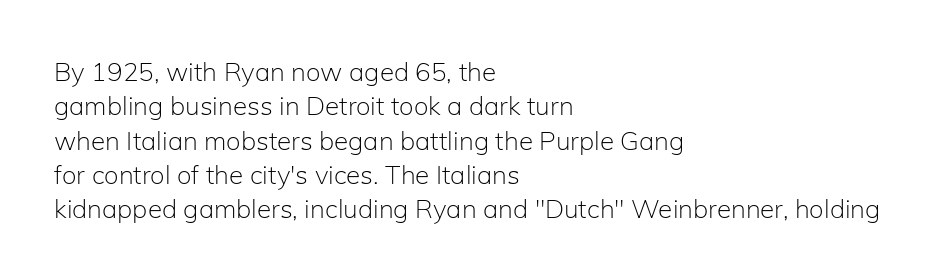
Q: Is the text bold? A: No.
Q: Is the text italic (slanted)? A: No, it is upright.
Q: Is the text underlined? A: No.
Q: How is the paragraph aligned? A: Left-aligned.
Q: Is the spacing between letters normal or unusually wide? A: Normal.
Q: Is the spacing between lines tight, normal or loose? A: Normal.
